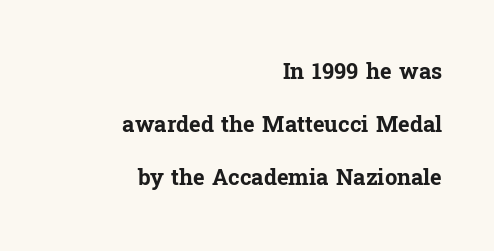
{"italic": "no", "bold": "yes", "underline": "no", "align": "right", "line_spacing": "loose", "line_spacing_ratio": 2.42, "letter_spacing": "normal", "letter_spacing_em": 0.0, "glyph_px": 22}
